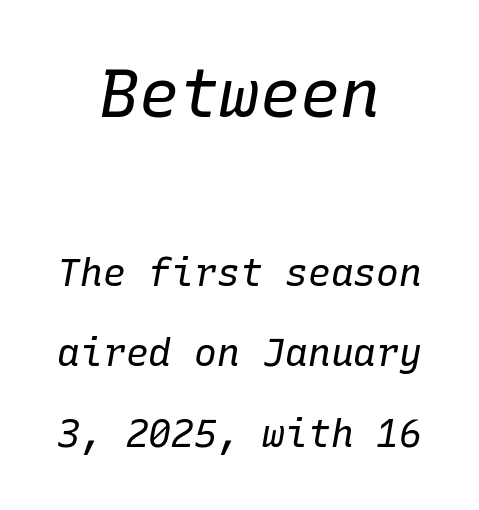
{"italic": "yes", "lean": "right", "slant_degrees": 10, "bold": "no", "weight": "regular", "width": "normal", "stroke_contrast": "low", "x_height": "medium", "monospaced": "yes", "underline": "no", "align": "center", "line_spacing": "loose", "line_spacing_ratio": 2.12, "letter_spacing": "normal", "letter_spacing_em": 0.0, "larger_block": "first", "size_ratio": 1.76, "glyph_px": 67}
